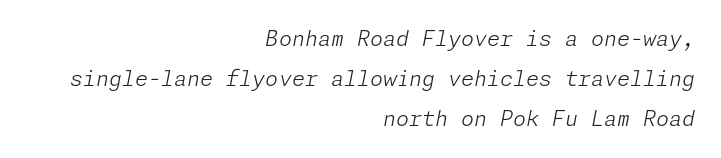
No extra ink here — the face is not bold. Slant detected: the letters are inclined. The passage is arranged like a letterhead date or caption credit — flush right. No extra tracking has been applied to these lines. Whoever set this chose breathing room over compactness in the vertical rhythm. Has an underline been added? It has not.
